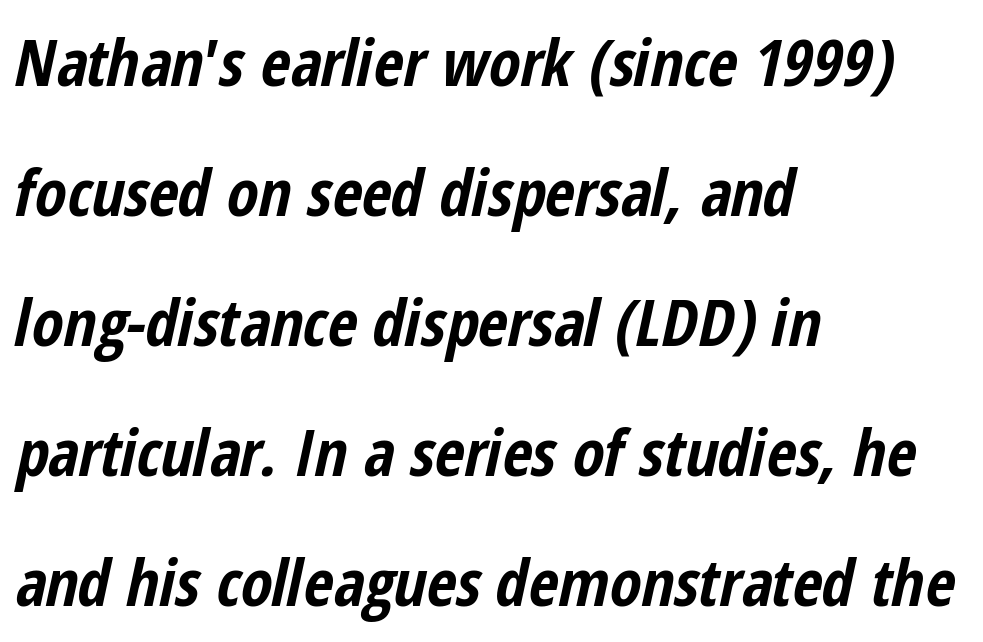
These lines are rendered in a variable-pitch font. The typesetter chose a ragged-right arrangement here. The font's italic variant was chosen for this text. The lines are spread far apart with generous leading. The sample has been set heavy, in full bold.
